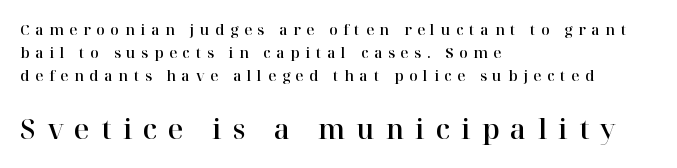
Q: Is the text italic (slanted)? A: No, it is upright.
Q: Is the text underlined? A: No.
Q: How is the paragraph aligned? A: Left-aligned.
Q: Is the spacing between letters normal or unusually wide? A: Unusually wide.
Q: Is the spacing between lines tight, normal or loose? A: Normal.
Q: Which block of text is set in a larger size, the first (top) or the second (bottom)? A: The second (bottom) one.
